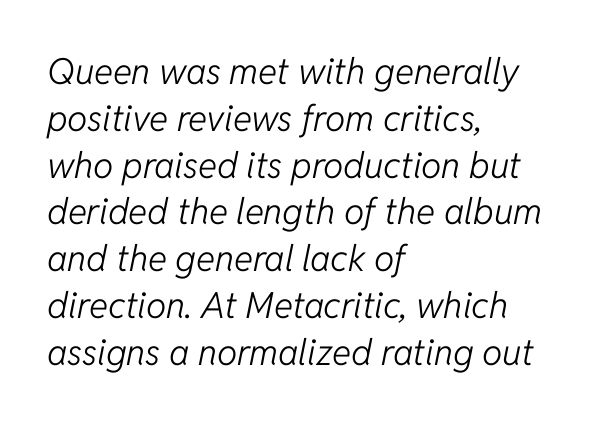
The image shows 36 px light type, italic (leaning right); set left-aligned, normal line spacing (1.3x), normal letter spacing, not underlined; low stroke contrast and a medium x-height.
